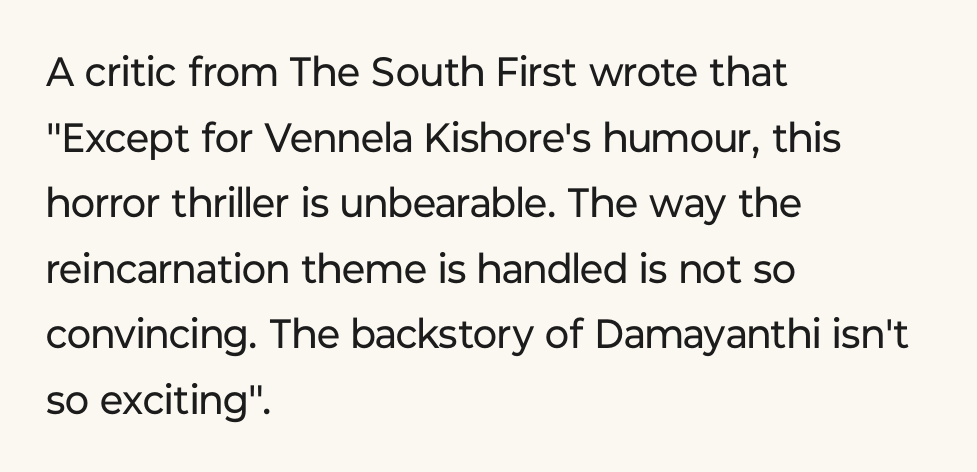
Q: Is the text bold? A: No.
Q: Is the text italic (slanted)? A: No, it is upright.
Q: Is the typeface a serif or a sans-serif typeface? A: Sans-serif.
Q: Is the text underlined? A: No.
Q: How is the paragraph aligned? A: Left-aligned.
Q: Is the spacing between letters normal or unusually wide? A: Normal.
Q: Is the spacing between lines tight, normal or loose? A: Normal.
Q: Width (condensed, normal, or wide)? A: Normal.
Q: Stroke contrast? A: Low.
Q: x-height? A: Medium.
Q: Monospaced? A: No.
